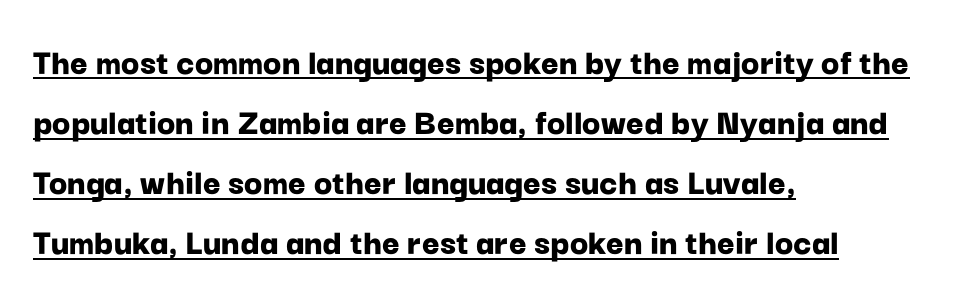
The image shows 38 px bold sans-serif type, upright; set left-aligned, normal line spacing (1.58x), normal letter spacing, underlined; low stroke contrast and a medium x-height.
